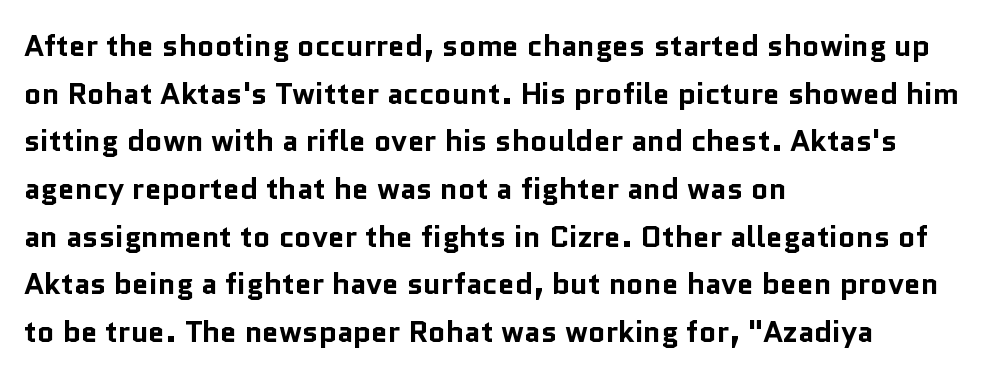
Just letters on the line, the space beneath them empty. The lettering holds an erect, upright posture throughout. This is heavy type, rendered in bold. Casual observation: everything's shoved over to the left. Letter spacing: default. The font family rendered here belongs to the sans-serif group.
